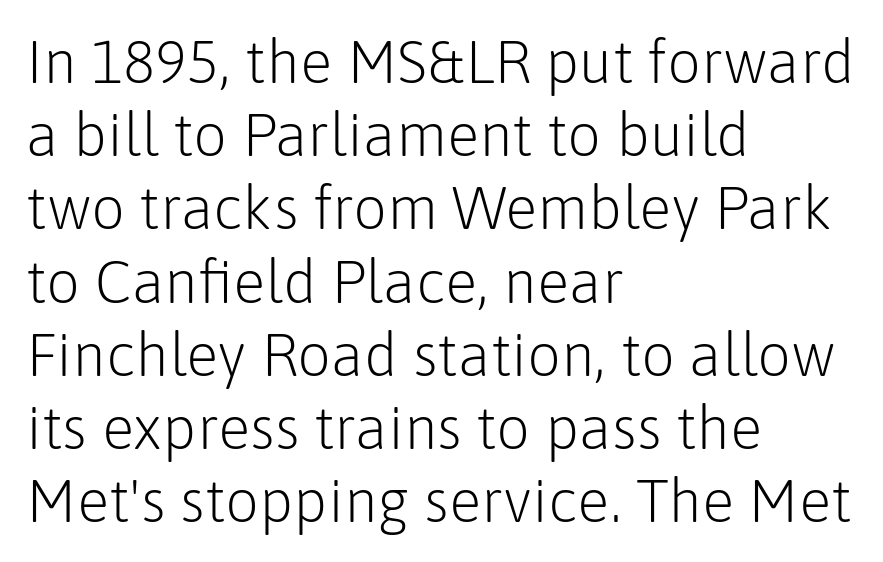
{"serif": "no", "italic": "no", "bold": "no", "weight": "light", "width": "normal", "stroke_contrast": "low", "x_height": "medium", "monospaced": "no", "underline": "no", "align": "left", "line_spacing_ratio": 1.22, "letter_spacing": "normal", "letter_spacing_em": 0.0, "glyph_px": 60}
